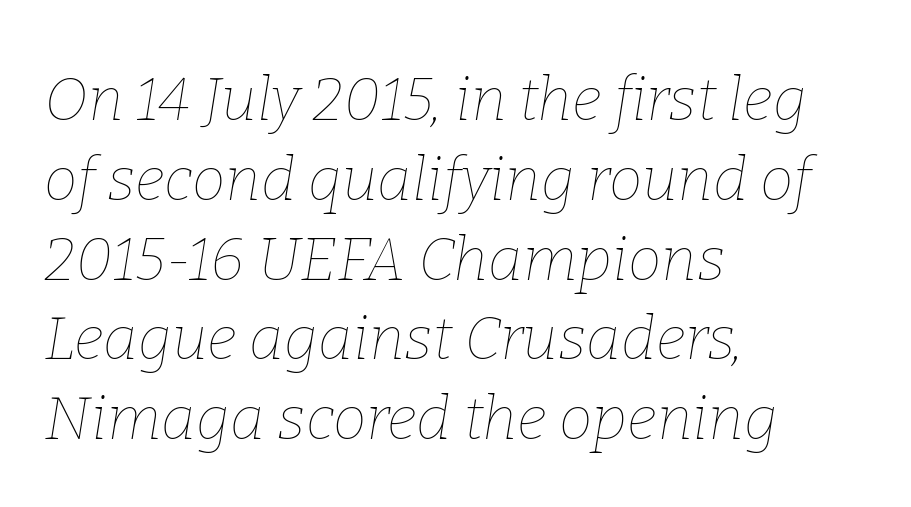
Q: Is the text bold? A: No.
Q: Is the text italic (slanted)? A: Yes, it leans right by about 9 degrees.
Q: Is the text underlined? A: No.
Q: How is the paragraph aligned? A: Left-aligned.
Q: Is the spacing between letters normal or unusually wide? A: Normal.
Q: Is the spacing between lines tight, normal or loose? A: Normal.
Q: Width (condensed, normal, or wide)? A: Normal.
Q: Stroke contrast? A: Low.
Q: x-height? A: Medium.
Q: Monospaced? A: No.
